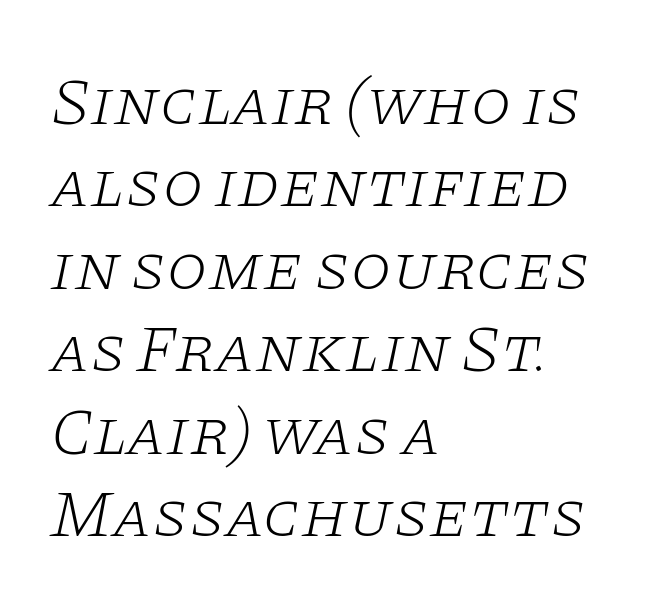
Q: Is the text bold? A: No.
Q: Is the text italic (slanted)? A: Yes, it leans right by about 11 degrees.
Q: Is the typeface a serif or a sans-serif typeface? A: Serif.
Q: Is the text underlined? A: No.
Q: How is the paragraph aligned? A: Left-aligned.
Q: Is the spacing between letters normal or unusually wide? A: Normal.
Q: Is the spacing between lines tight, normal or loose? A: Normal.
Q: Width (condensed, normal, or wide)? A: Wide.
Q: Stroke contrast? A: Low.
Q: x-height? A: Large.
Q: Monospaced? A: No.
